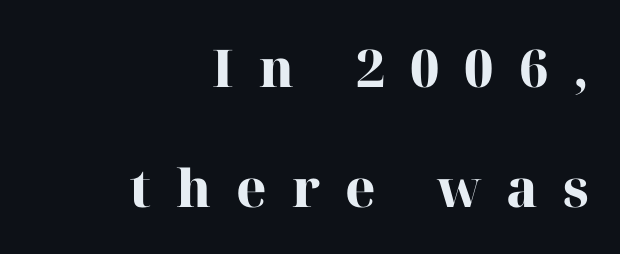
The image shows 52 px heavy serif type, upright; set right-aligned, loose line spacing (2.3x), unusually wide letter spacing (+0.48 em), not underlined; high stroke contrast and a medium x-height.
